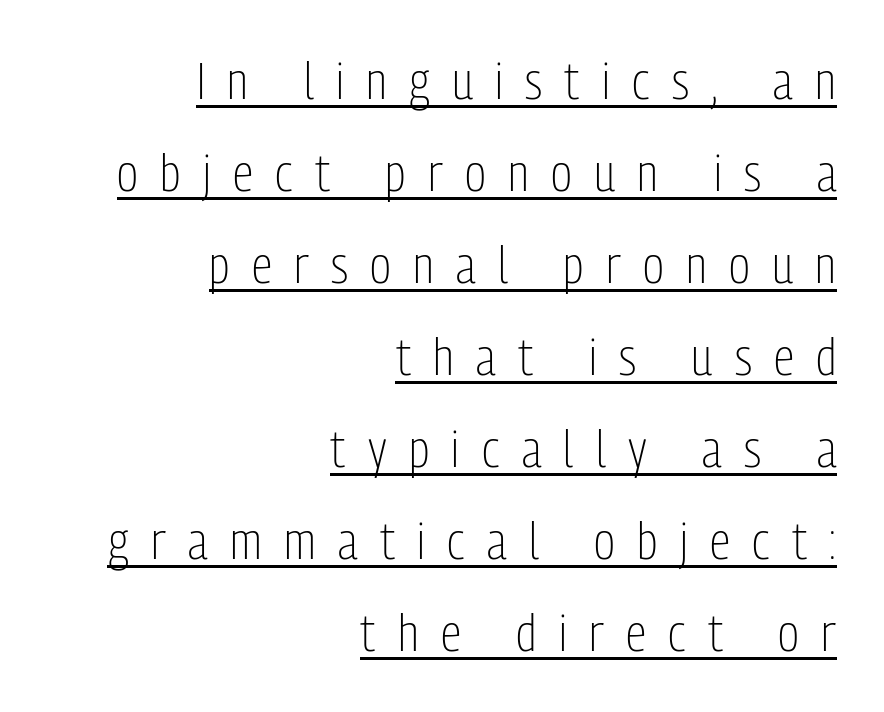
Q: Is the text bold? A: No.
Q: Is the text italic (slanted)? A: No, it is upright.
Q: Is the typeface a serif or a sans-serif typeface? A: Sans-serif.
Q: Is the text underlined? A: Yes.
Q: How is the paragraph aligned? A: Right-aligned.
Q: Is the spacing between letters normal or unusually wide? A: Unusually wide.
Q: Width (condensed, normal, or wide)? A: Condensed.
Q: Stroke contrast? A: Low.
Q: x-height? A: Medium.
Q: Monospaced? A: No.
